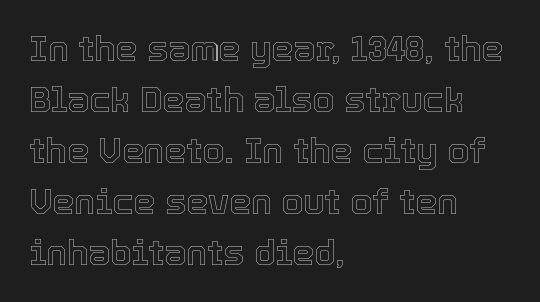
Q: Is the text italic (slanted)? A: No, it is upright.
Q: Is the text underlined? A: No.
Q: How is the paragraph aligned? A: Left-aligned.
Q: Is the spacing between letters normal or unusually wide? A: Normal.
Q: Is the spacing between lines tight, normal or loose? A: Normal.
Q: Width (condensed, normal, or wide)? A: Normal.
Q: x-height? A: Medium.
Q: Monospaced? A: No.
